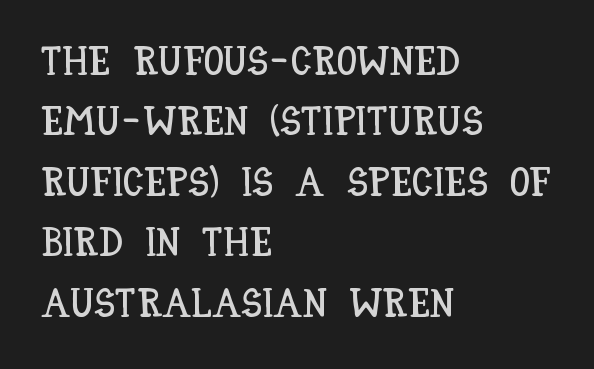
The string is rendered with underlining switched off. Think of a printed novel: that variable character pitch is what you see here. Leading: standard. In terms of letterspacing, this is plain default setting. If you drew a ruler down the left edge, every line would touch it.
